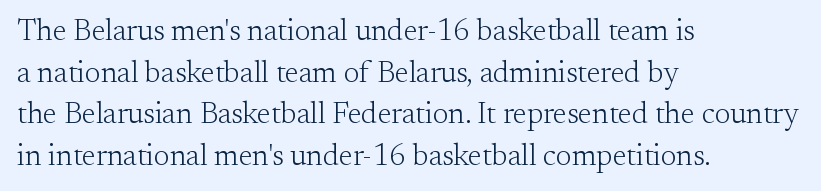
The image shows 30 px light serif type, upright; set left-aligned, normal line spacing (1.39x), normal letter spacing, not underlined; medium stroke contrast and a small x-height.
